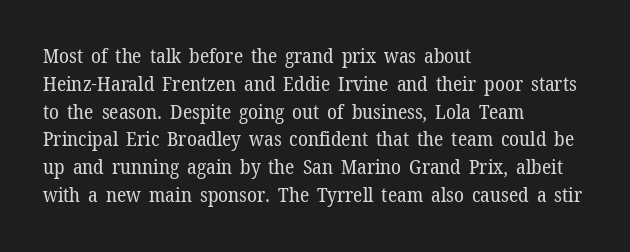
Q: Is the text bold? A: No.
Q: Is the text italic (slanted)? A: No, it is upright.
Q: Is the text underlined? A: No.
Q: How is the paragraph aligned? A: Left-aligned.
Q: Is the spacing between letters normal or unusually wide? A: Normal.
Q: Is the spacing between lines tight, normal or loose? A: Normal.
